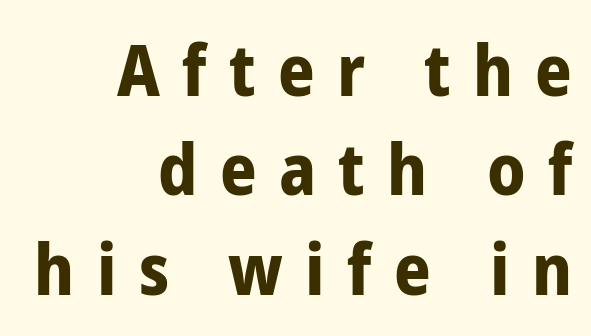
The image shows 72 px bold, condensed sans-serif type, upright; set right-aligned, normal line spacing (1.38x), unusually wide letter spacing (+0.31 em), not underlined; low stroke contrast and a medium x-height.
